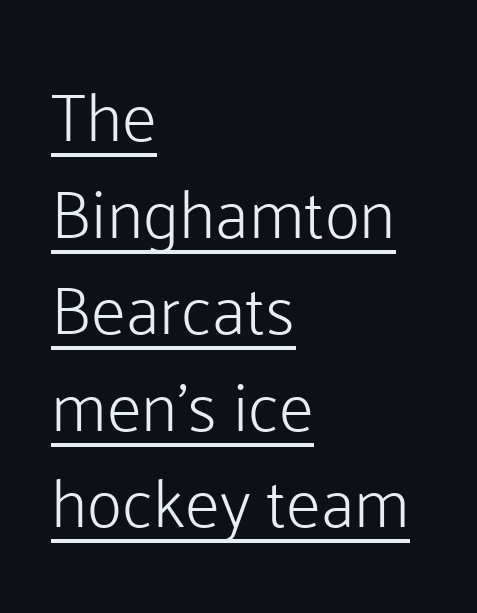
{"serif": "no", "italic": "no", "bold": "no", "weight": "light", "width": "normal", "stroke_contrast": "low", "x_height": "medium", "monospaced": "no", "underline": "yes", "align": "left", "line_spacing": "normal", "line_spacing_ratio": 1.42, "letter_spacing": "normal", "letter_spacing_em": 0.0, "glyph_px": 68}
